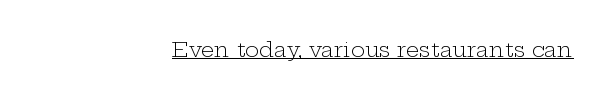
Q: Is the text bold? A: No.
Q: Is the text italic (slanted)? A: No, it is upright.
Q: Is the text underlined? A: Yes.
Q: How is the paragraph aligned? A: Right-aligned.
Q: Is the spacing between letters normal or unusually wide? A: Normal.
